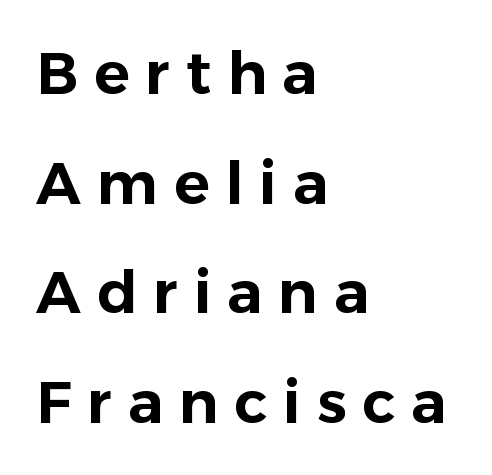
Serif or sans? Sans — the stroke terminals are bare. Someone cranked the tracking dial way up on this one. Where is the straight margin? On the left. Style check: upright.
